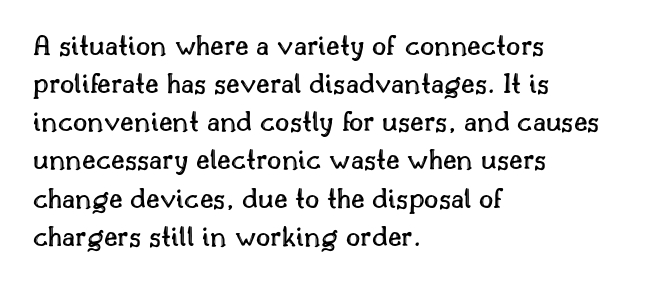
The image shows 31 px text type, upright; set left-aligned, line spacing 1.23x, normal letter spacing, not underlined; a small x-height.
